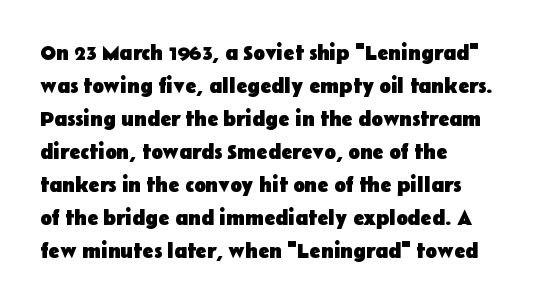
Q: Is the text bold? A: Yes.
Q: Is the text italic (slanted)? A: No, it is upright.
Q: Is the text underlined? A: No.
Q: How is the paragraph aligned? A: Left-aligned.
Q: Is the spacing between letters normal or unusually wide? A: Normal.
Q: Is the spacing between lines tight, normal or loose? A: Normal.
